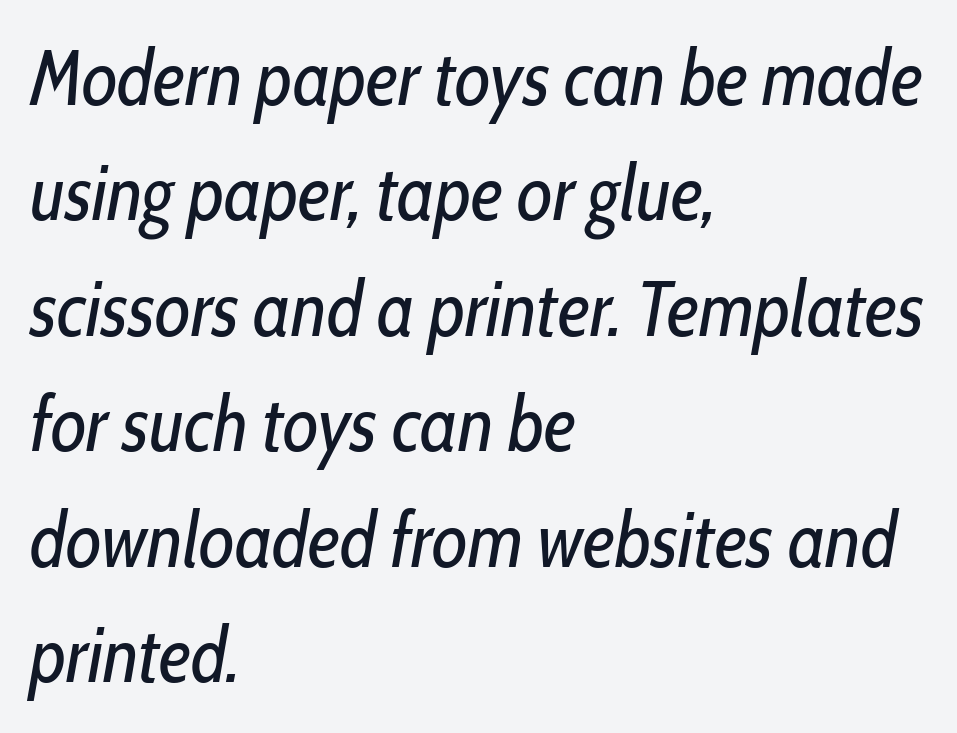
{"italic": "yes", "lean": "right", "slant_degrees": 10, "bold": "no", "weight": "regular", "width": "condensed", "stroke_contrast": "low", "x_height": "medium", "monospaced": "no", "underline": "no", "align": "left", "line_spacing": "normal", "line_spacing_ratio": 1.5, "letter_spacing": "normal", "letter_spacing_em": 0.0, "glyph_px": 77}
